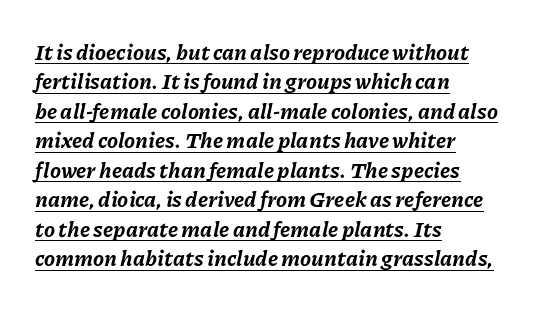
{"italic": "yes", "lean": "right", "slant_degrees": 11, "bold": "yes", "underline": "yes", "align": "left", "line_spacing": "normal", "line_spacing_ratio": 1.34, "letter_spacing": "normal", "letter_spacing_em": 0.0, "glyph_px": 22}
